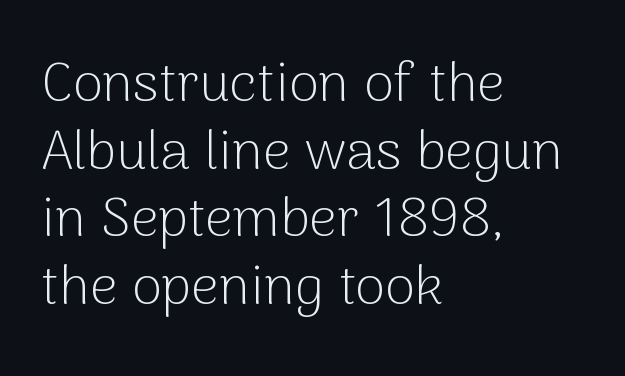
{"serif": "no", "italic": "no", "bold": "no", "weight": "light", "width": "normal", "stroke_contrast": "low", "x_height": "medium", "monospaced": "no", "underline": "no", "align": "left", "line_spacing_ratio": 1.23, "letter_spacing": "normal", "letter_spacing_em": 0.0, "glyph_px": 55}
